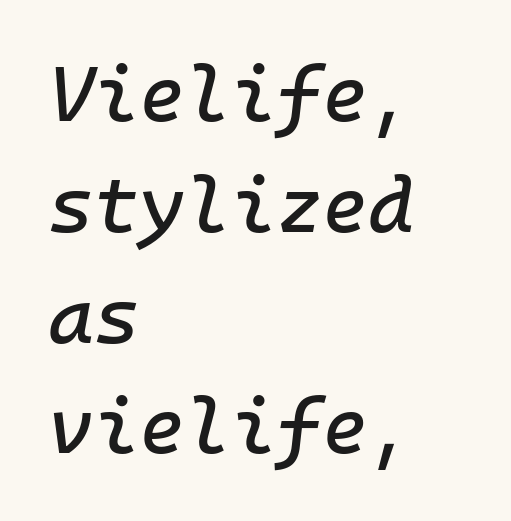
Q: Is the text italic (slanted)? A: Yes, it leans right by about 10 degrees.
Q: Is the text underlined? A: No.
Q: How is the paragraph aligned? A: Left-aligned.
Q: Is the spacing between letters normal or unusually wide? A: Normal.
Q: Is the spacing between lines tight, normal or loose? A: Normal.
Q: Width (condensed, normal, or wide)? A: Normal.
Q: Stroke contrast? A: Low.
Q: x-height? A: Medium.
Q: Monospaced? A: Yes.
